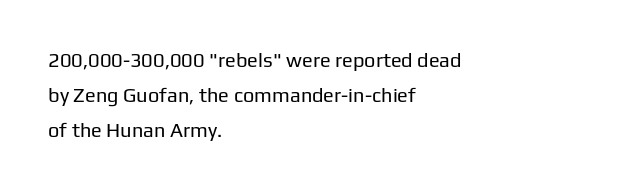
Q: Is the text bold? A: No.
Q: Is the text italic (slanted)? A: No, it is upright.
Q: Is the text underlined? A: No.
Q: How is the paragraph aligned? A: Left-aligned.
Q: Is the spacing between letters normal or unusually wide? A: Normal.
